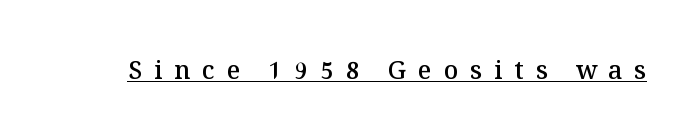
{"italic": "no", "bold": "semi", "underline": "yes", "letter_spacing": "wide", "letter_spacing_em": 0.48, "glyph_px": 25}
